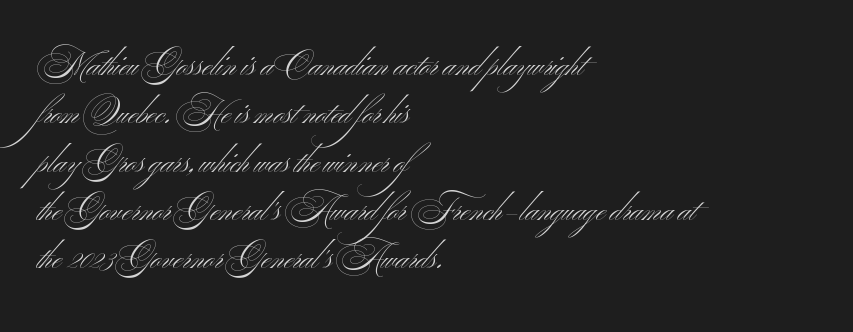
The image shows 32 px light, wide sans-serif type; set left-aligned, normal line spacing (1.51x), normal letter spacing, not underlined; medium stroke contrast and a small x-height.
